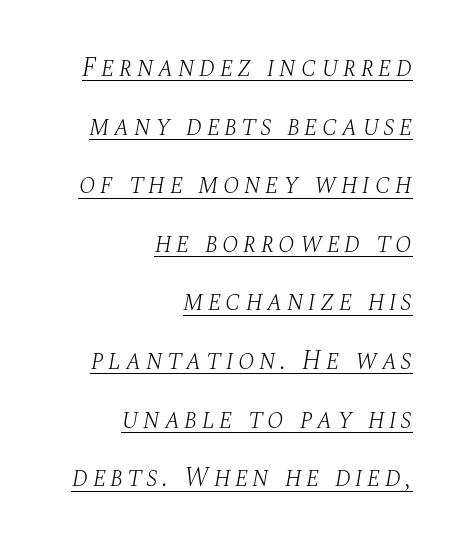
{"italic": "yes", "lean": "right", "slant_degrees": 10, "bold": "no", "underline": "yes", "align": "right", "line_spacing": "loose", "line_spacing_ratio": 2.17, "glyph_px": 27}
